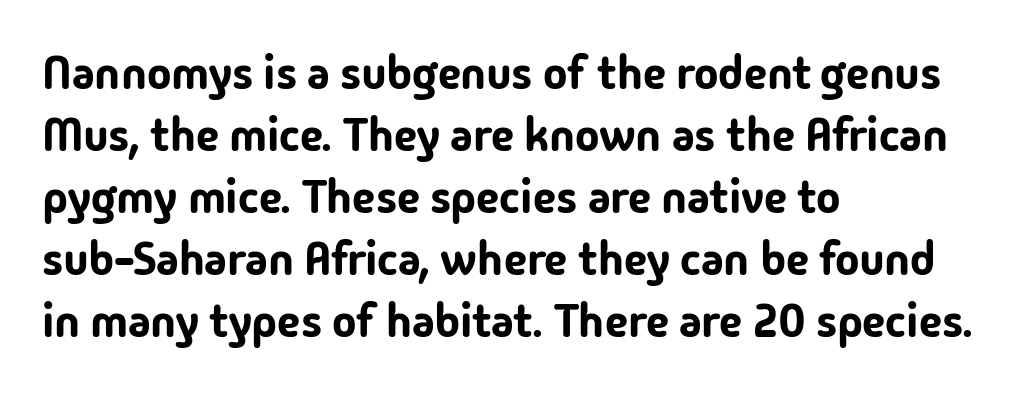
The image shows 46 px sans-serif type, upright; set left-aligned, normal line spacing (1.35x), normal letter spacing, not underlined; low stroke contrast and a medium x-height.
